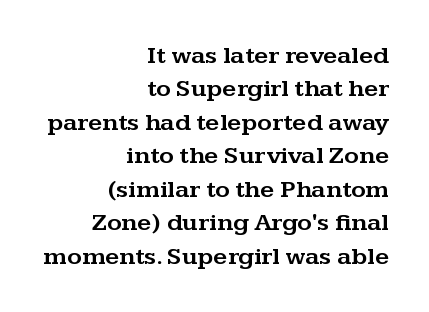
Q: Is the text italic (slanted)? A: No, it is upright.
Q: Is the text underlined? A: No.
Q: How is the paragraph aligned? A: Right-aligned.
Q: Is the spacing between letters normal or unusually wide? A: Normal.
Q: Is the spacing between lines tight, normal or loose? A: Normal.
